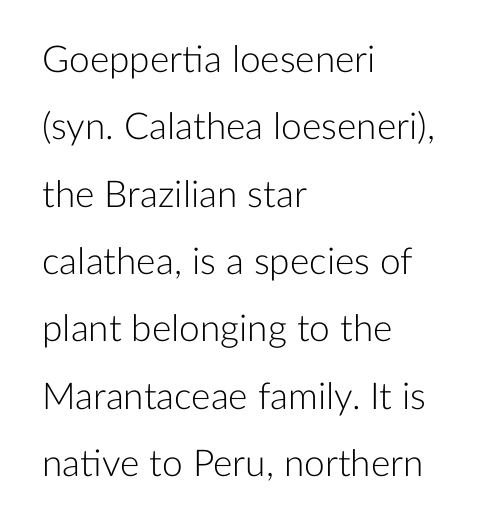
{"serif": "no", "italic": "no", "bold": "no", "weight": "light", "width": "normal", "stroke_contrast": "low", "x_height": "medium", "monospaced": "no", "underline": "no", "align": "left", "line_spacing_ratio": 1.82, "letter_spacing": "normal", "letter_spacing_em": 0.0, "glyph_px": 37}
